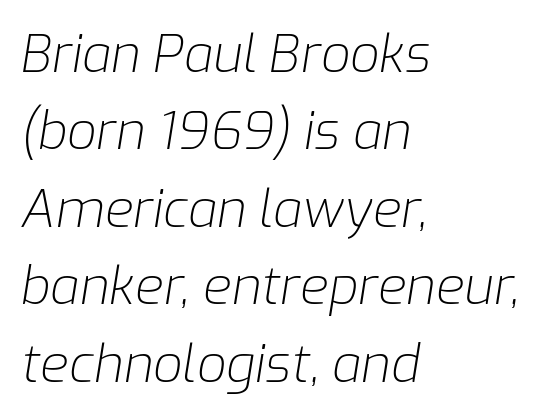
{"italic": "yes", "lean": "right", "slant_degrees": 9, "bold": "no", "weight": "light", "width": "normal", "stroke_contrast": "low", "x_height": "medium", "monospaced": "no", "underline": "no", "align": "left", "line_spacing": "normal", "line_spacing_ratio": 1.49, "letter_spacing": "normal", "letter_spacing_em": 0.0, "glyph_px": 52}
